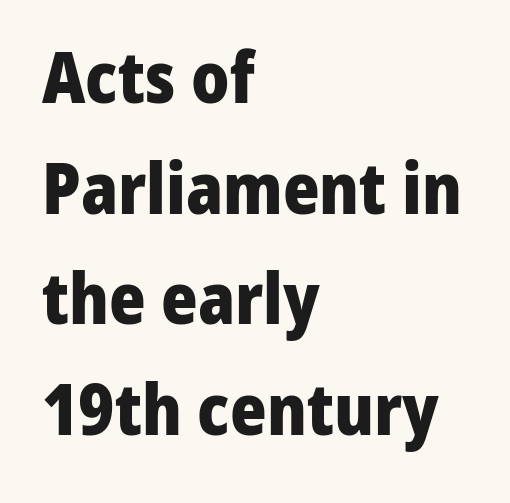
Summary of vertical rhythm: regular, with standard interline spacing. A dark, heavy texture on the line: the type is bold. Clear beneath every line of the passage. Default kerning and tracking; the words read as compact shapes. Style check: upright. Font category for this specimen: sans-serif.
